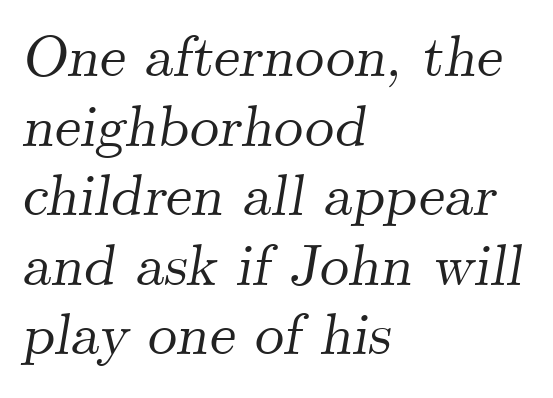
Q: Is the text italic (slanted)? A: Yes, it leans right by about 9 degrees.
Q: Is the typeface a serif or a sans-serif typeface? A: Serif.
Q: Is the text underlined? A: No.
Q: How is the paragraph aligned? A: Left-aligned.
Q: Is the spacing between letters normal or unusually wide? A: Normal.
Q: Width (condensed, normal, or wide)? A: Normal.
Q: Stroke contrast? A: Medium.
Q: x-height? A: Small.
Q: Monospaced? A: No.
